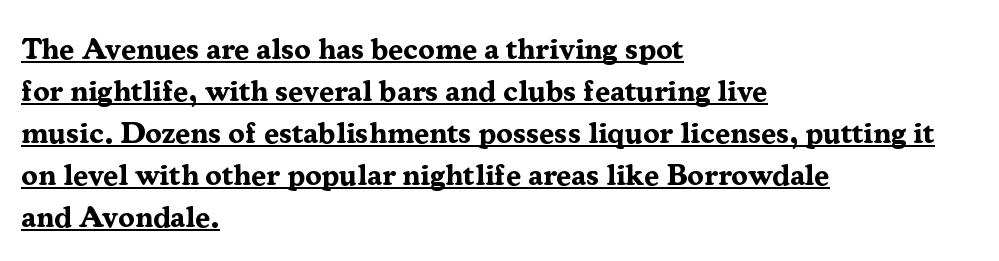
The image shows 30 px bold serif type, upright; set left-aligned, normal line spacing (1.4x), normal letter spacing, underlined; medium stroke contrast and a medium x-height.
